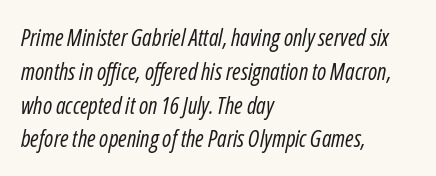
The image shows 23 px text type, italic (leaning right); set left-aligned, normal line spacing (1.47x), normal letter spacing, not underlined.
